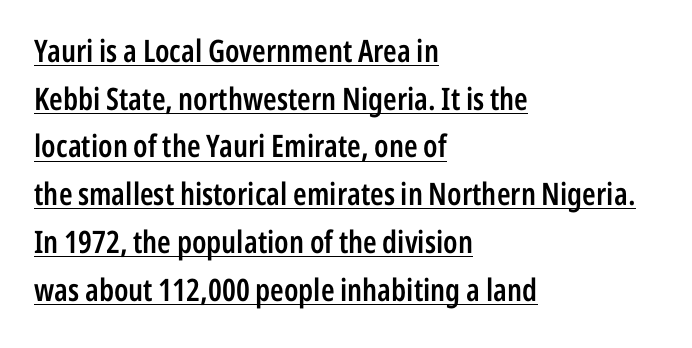
The image shows 31 px semibold, condensed sans-serif type, upright; set left-aligned, normal line spacing (1.54x), normal letter spacing, underlined; low stroke contrast and a medium x-height.
